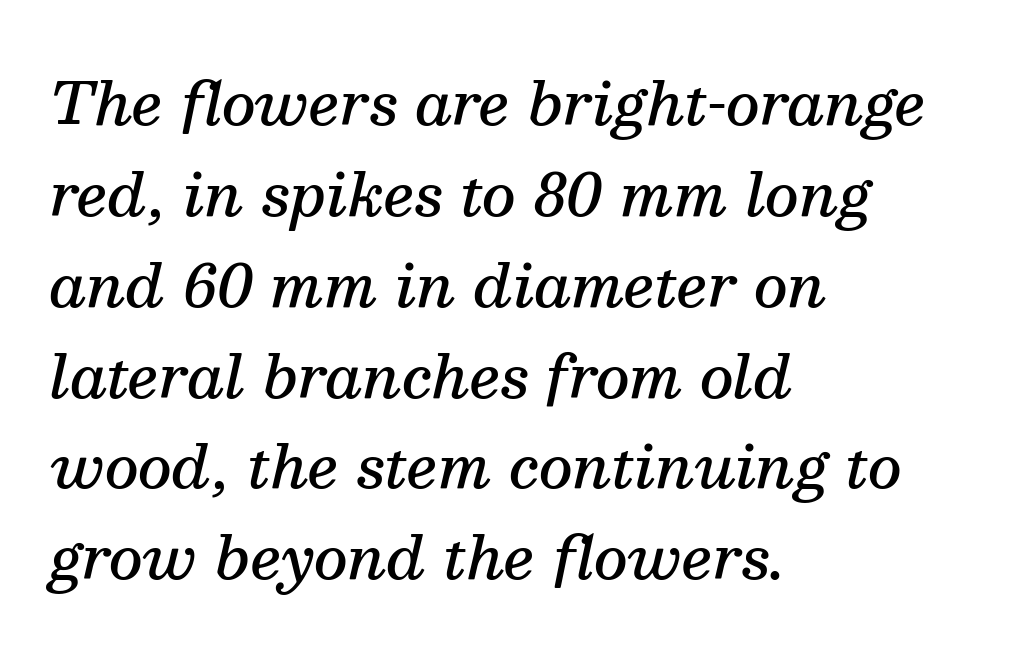
The image shows 59 px semibold serif type, italic (leaning right); set left-aligned, normal line spacing (1.54x), normal letter spacing, not underlined; medium stroke contrast and a medium x-height.
